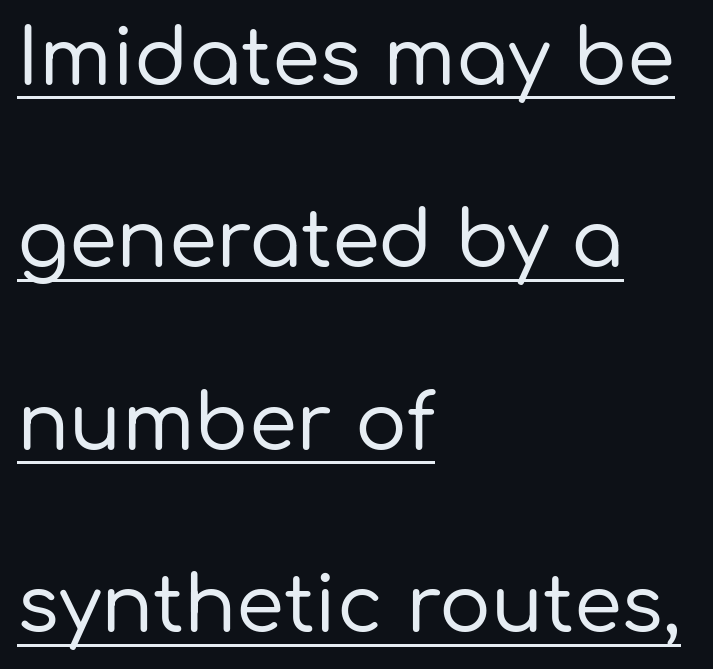
{"serif": "no", "italic": "no", "width": "normal", "stroke_contrast": "low", "x_height": "medium", "monospaced": "no", "underline": "yes", "align": "left", "line_spacing": "loose", "line_spacing_ratio": 2.37, "letter_spacing": "normal", "letter_spacing_em": 0.0, "glyph_px": 77}
